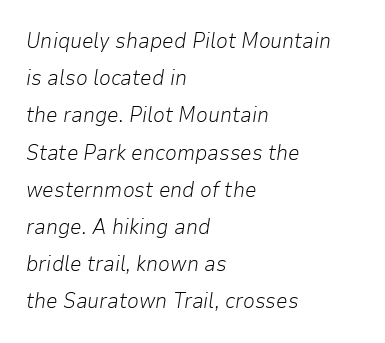
Descenders are the only things crossing below the line. Ink coverage per letter is moderate at most. Rendered with sloped, italic letterforms. The gaps between neighbouring characters are ordinary and unremarkable. Notice how the passage keeps a crisp vertical edge on the left only.
